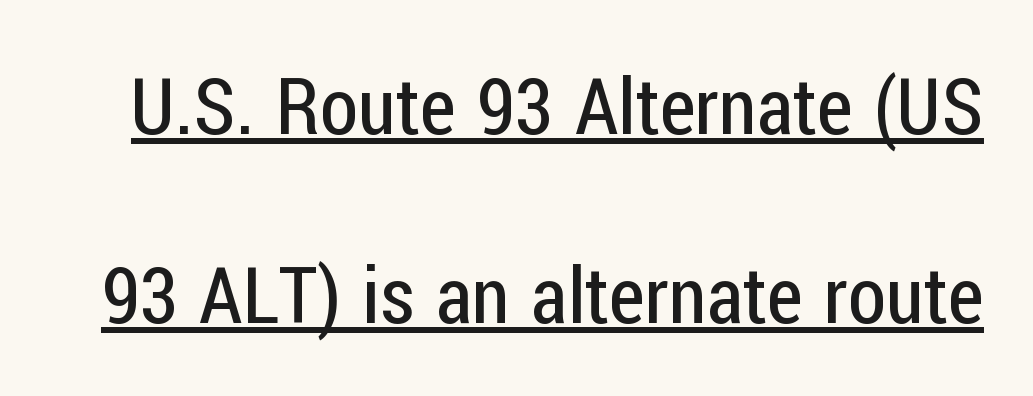
Summary of vertical rhythm: relaxed, with wide interline spacing. Italic: no, the glyphs are upright roman. Spacing between characters is what you'd get straight out of the box. These characters rest on top of a visible drawn line. A sans-serif font was chosen for this passage. The letters look calm and open, with moderate or lighter stems.
